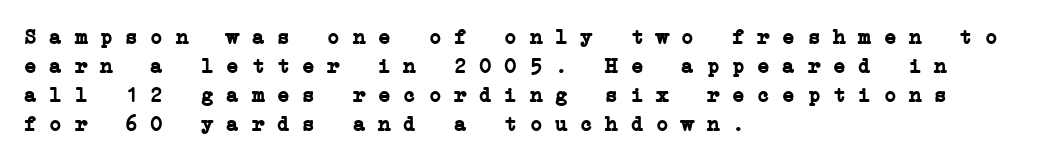
Q: Is the text bold? A: Yes.
Q: Is the text underlined? A: No.
Q: How is the paragraph aligned? A: Left-aligned.
Q: Is the spacing between letters normal or unusually wide? A: Normal.
Q: Is the spacing between lines tight, normal or loose? A: Normal.
